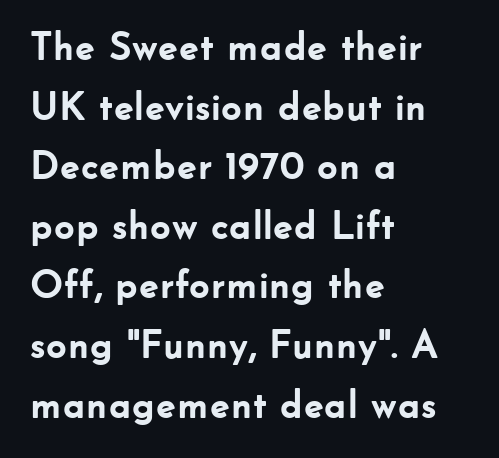
{"serif": "no", "italic": "no", "bold": "yes", "weight": "semibold", "width": "normal", "stroke_contrast": "low", "x_height": "small", "monospaced": "no", "underline": "no", "align": "left", "line_spacing": "normal", "line_spacing_ratio": 1.49, "letter_spacing": "normal", "letter_spacing_em": 0.0, "glyph_px": 40}
